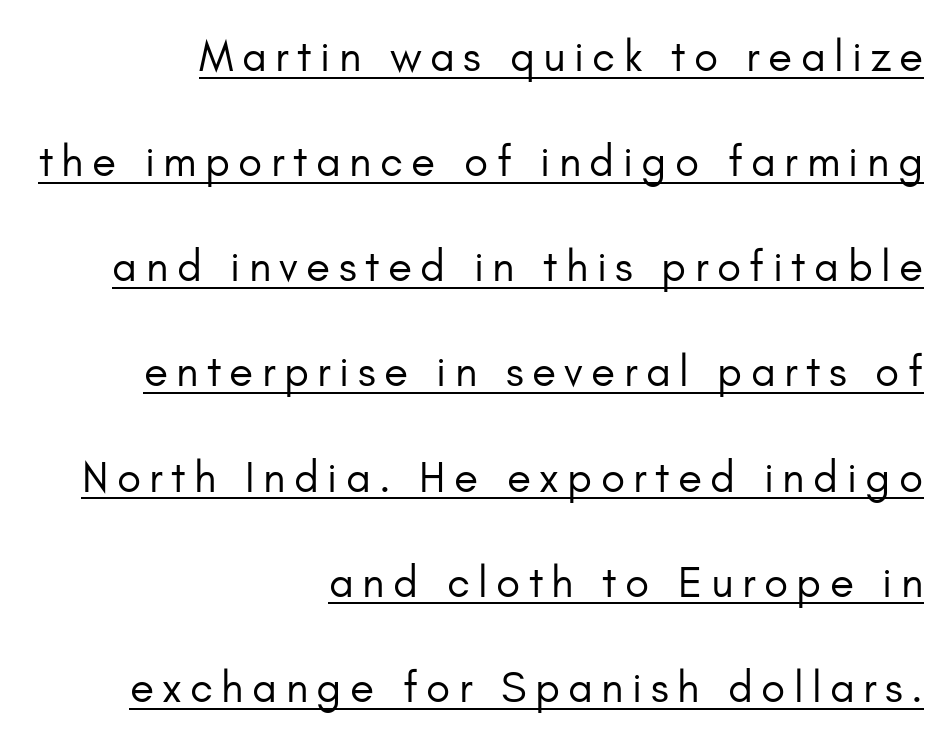
Q: Is the text bold? A: No.
Q: Is the text italic (slanted)? A: No, it is upright.
Q: Is the typeface a serif or a sans-serif typeface? A: Sans-serif.
Q: Is the text underlined? A: Yes.
Q: How is the paragraph aligned? A: Right-aligned.
Q: Is the spacing between lines tight, normal or loose? A: Loose.
Q: Width (condensed, normal, or wide)? A: Normal.
Q: Stroke contrast? A: Low.
Q: x-height? A: Small.
Q: Monospaced? A: No.
